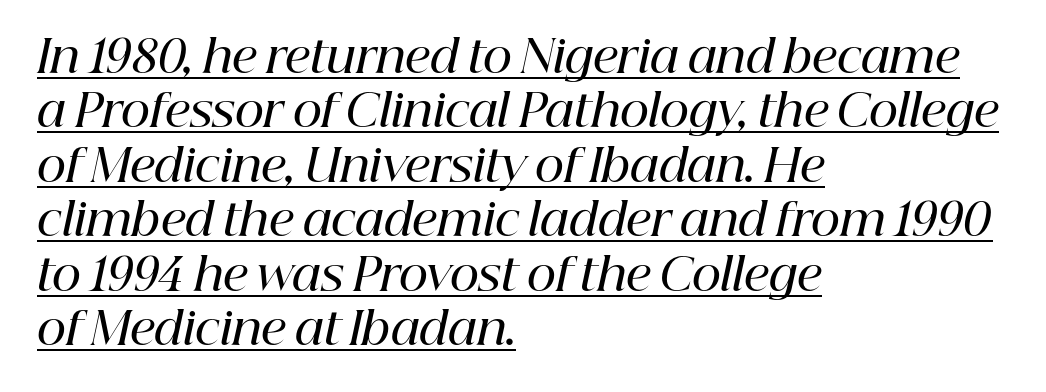
The image shows 45 px semibold serif type, italic (leaning right); set left-aligned, line spacing 1.21x, normal letter spacing, underlined; high stroke contrast and a medium x-height.
